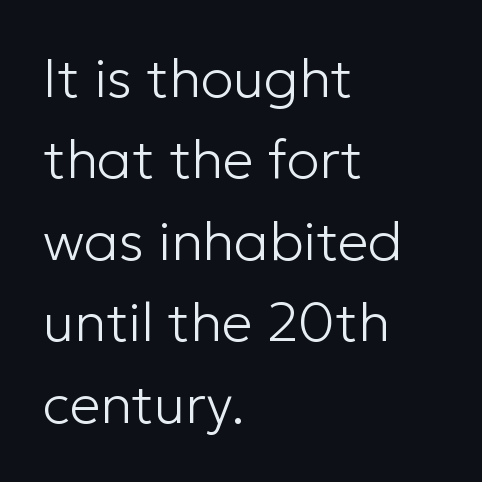
{"serif": "no", "italic": "no", "bold": "no", "weight": "light", "width": "normal", "stroke_contrast": "low", "x_height": "medium", "monospaced": "no", "underline": "no", "align": "left", "line_spacing": "normal", "line_spacing_ratio": 1.48, "letter_spacing": "normal", "letter_spacing_em": 0.0, "glyph_px": 55}
